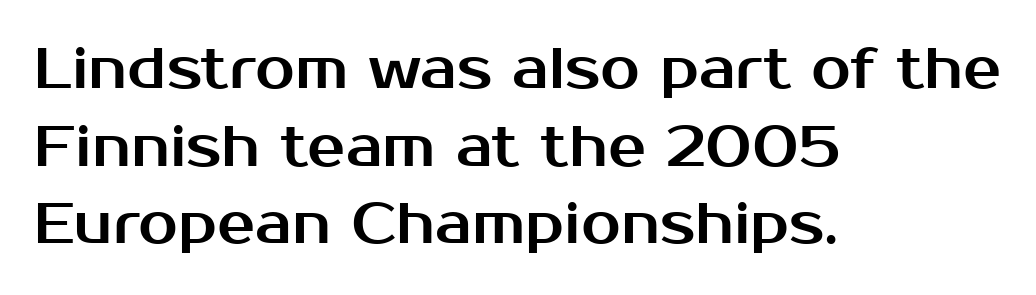
{"serif": "no", "italic": "no", "width": "normal", "stroke_contrast": "medium", "x_height": "medium", "monospaced": "no", "underline": "no", "align": "left", "line_spacing": "normal", "line_spacing_ratio": 1.36, "letter_spacing": "normal", "letter_spacing_em": 0.0, "glyph_px": 57}
